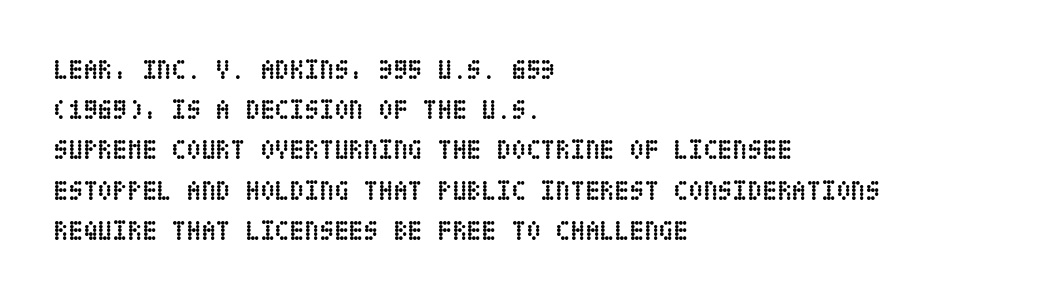
Q: Is the text bold? A: Yes.
Q: Is the text italic (slanted)? A: No, it is upright.
Q: Is the text underlined? A: No.
Q: How is the paragraph aligned? A: Left-aligned.
Q: Is the spacing between letters normal or unusually wide? A: Normal.
Q: Is the spacing between lines tight, normal or loose? A: Normal.
